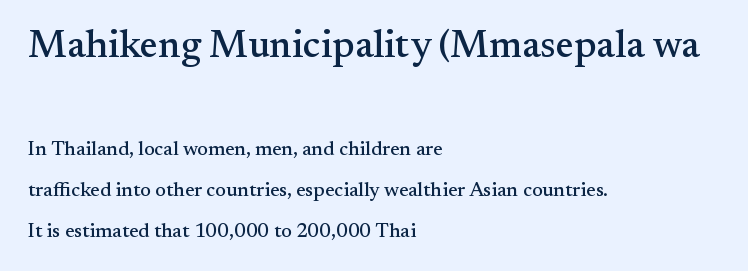
{"serif": "yes", "italic": "no", "width": "normal", "stroke_contrast": "medium", "x_height": "small", "monospaced": "no", "underline": "no", "align": "left", "line_spacing": "loose", "line_spacing_ratio": 2.06, "letter_spacing": "normal", "letter_spacing_em": 0.0, "larger_block": "first", "size_ratio": 1.95, "glyph_px": 39}
